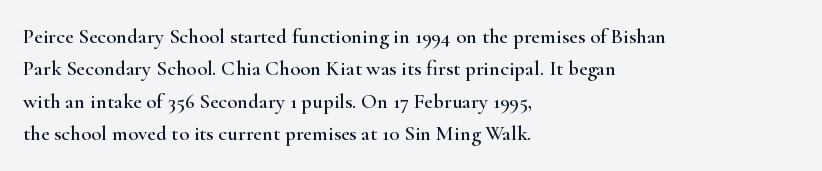
Glyph-to-glyph distance matches everyday printed text. Upright lettering throughout. Notice how descenders clear the ascenders below comfortably — that's standard leading. The strip under each line holds only bare page. Layout note: lines flush left.
